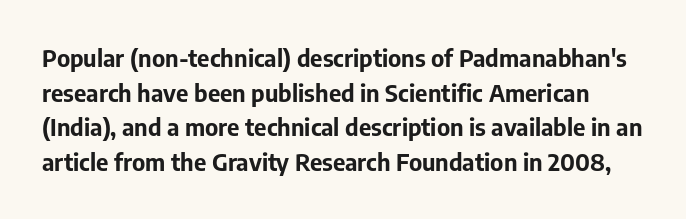
The image shows 24 px bold type, upright; set normal line spacing (1.44x), normal letter spacing, not underlined.
